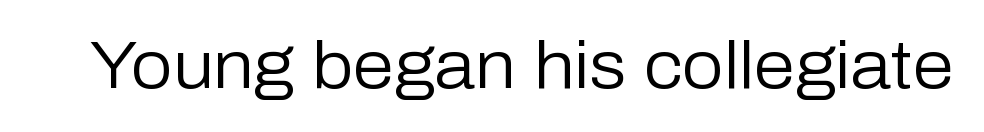
Stroke terminals: plain, sans-serif. Does the lettering tilt? It doesn't — this is upright. What stands out about the letter spacing? Nothing — it is the standard amount. The specimen omits any rule beneath the text block's lines.
